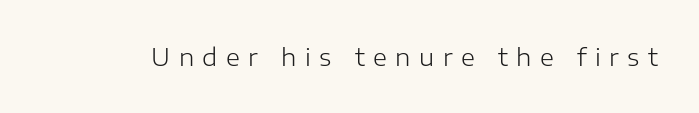
The image shows 24 px text type, upright; set unusually wide letter spacing (+0.35 em), not underlined.
